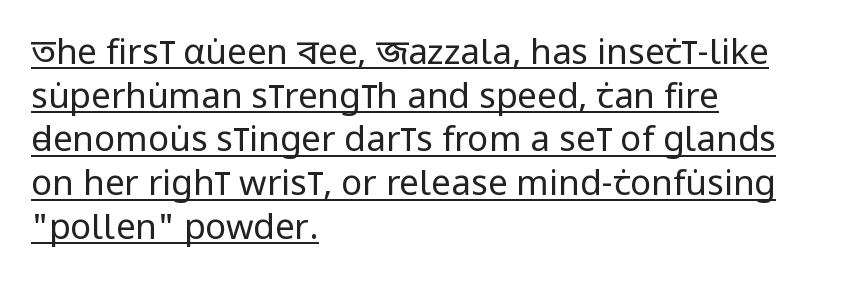
The strokes are not fattened; the text isn't bold. In terms of posture, this sample is upright. Honestly, the underline is the first thing you notice here. Here the designer chose a conventional face with non-uniform glyph widths.
